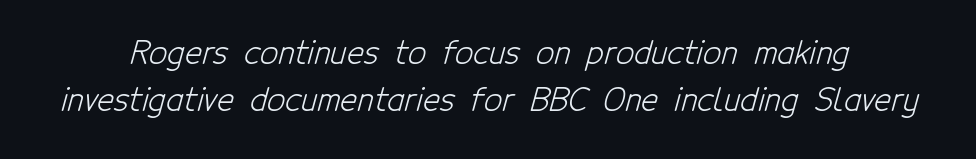
{"serif": "no", "bold": "no", "weight": "light", "width": "condensed", "stroke_contrast": "low", "x_height": "medium", "monospaced": "no", "underline": "no", "line_spacing": "normal", "line_spacing_ratio": 1.48, "letter_spacing": "normal", "letter_spacing_em": 0.0, "glyph_px": 32}
